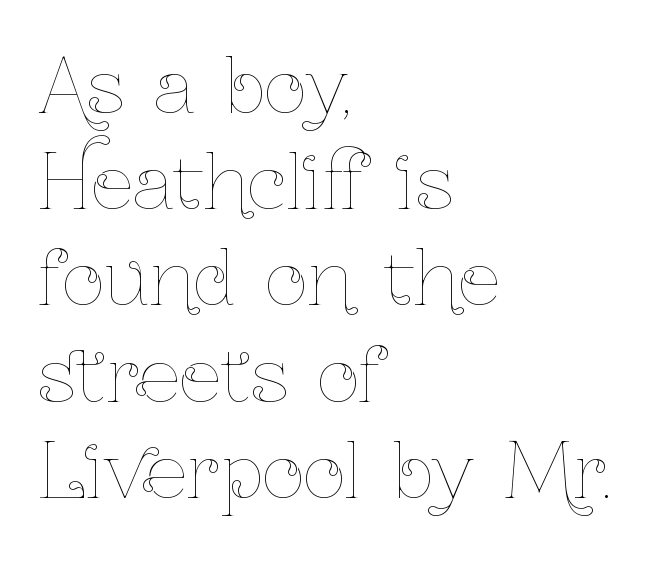
{"italic": "no", "bold": "no", "weight": "thin", "width": "condensed", "stroke_contrast": "low", "x_height": "medium", "monospaced": "no", "underline": "no", "align": "left", "line_spacing": "normal", "line_spacing_ratio": 1.3, "letter_spacing": "normal", "letter_spacing_em": 0.0, "glyph_px": 74}
